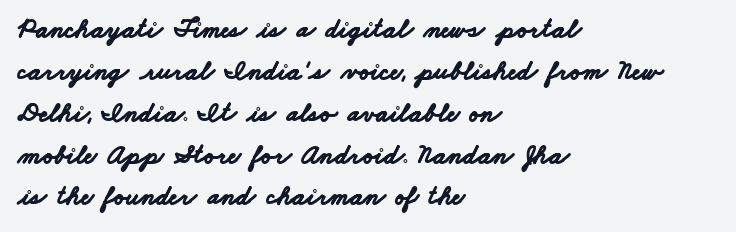
The image shows 27 px bold type; set left-aligned, normal line spacing (1.55x), normal letter spacing, not underlined.
